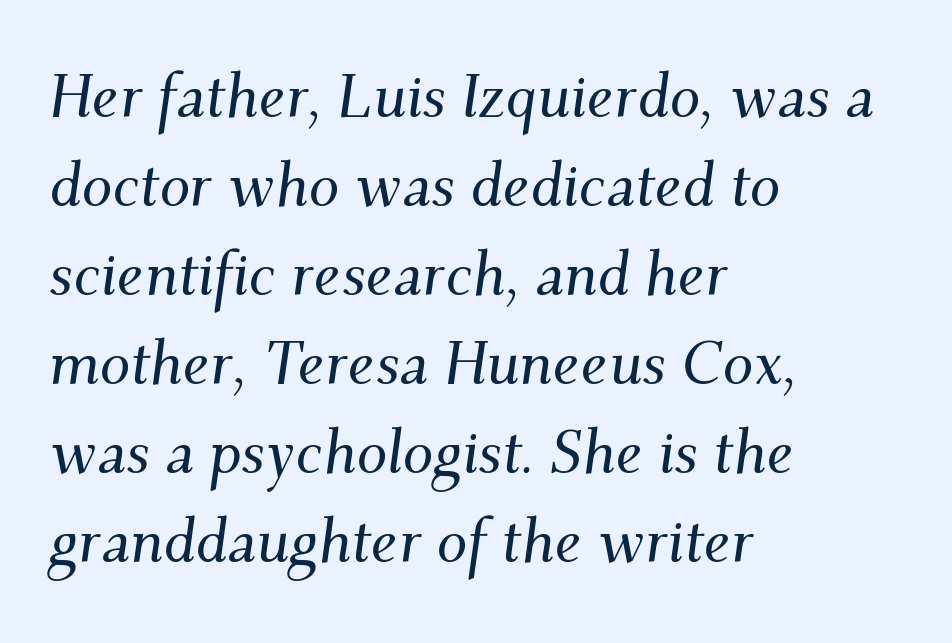
{"serif": "yes", "italic": "yes", "lean": "right", "slant_degrees": 9, "width": "normal", "stroke_contrast": "medium", "x_height": "small", "monospaced": "no", "underline": "no", "align": "left", "line_spacing": "normal", "line_spacing_ratio": 1.46, "letter_spacing": "normal", "letter_spacing_em": 0.0, "glyph_px": 61}
